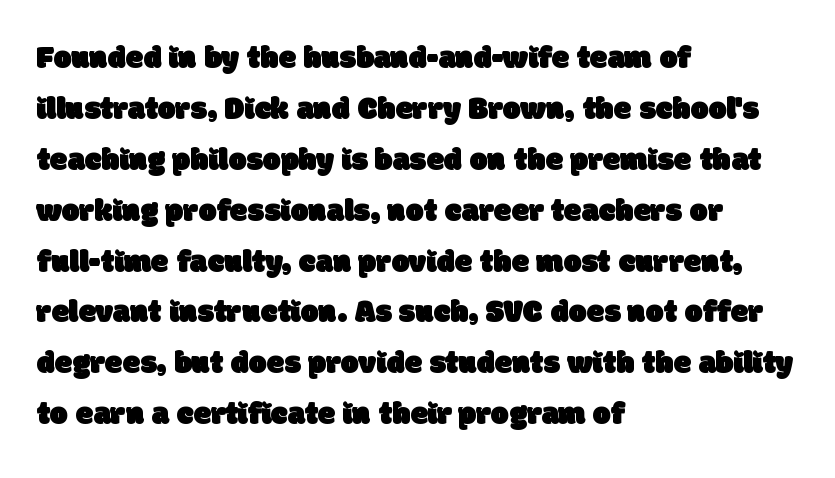
Q: Is the typeface a serif or a sans-serif typeface? A: Sans-serif.
Q: Is the text underlined? A: No.
Q: How is the paragraph aligned? A: Left-aligned.
Q: Is the spacing between letters normal or unusually wide? A: Normal.
Q: Is the spacing between lines tight, normal or loose? A: Normal.
Q: Width (condensed, normal, or wide)? A: Normal.
Q: Stroke contrast? A: Low.
Q: x-height? A: Large.
Q: Monospaced? A: No.
